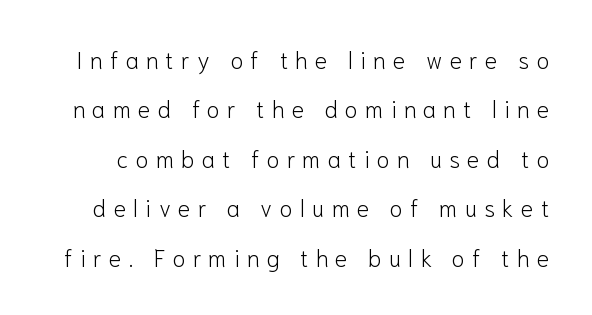
The image shows 23 px text type, upright; set loose line spacing (2.15x), unusually wide letter spacing (+0.32 em), not underlined.
